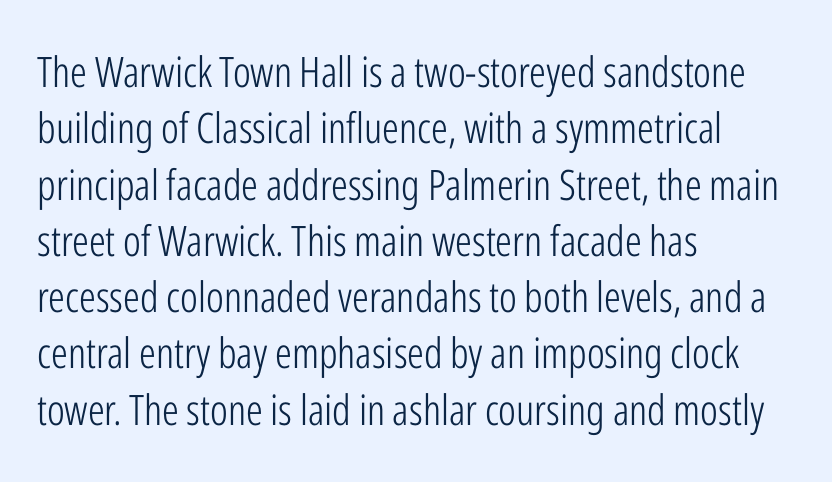
Note the varied advance widths — an 'i' is clearly narrower than an 'm'. Between one letter and the next there's only the usual sliver of space. Does the lettering tilt? It doesn't — this is upright. This rendering employs a face without finishing strokes, i.e., a sans-serif.
